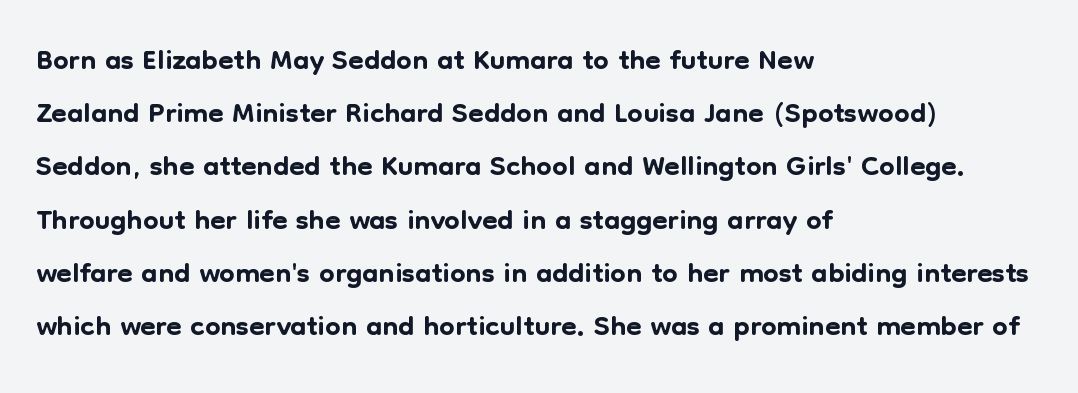
{"serif": "no", "italic": "no", "width": "normal", "stroke_contrast": "low", "x_height": "medium", "monospaced": "no", "underline": "no", "align": "left", "line_spacing_ratio": 1.21, "letter_spacing": "normal", "letter_spacing_em": 0.0, "glyph_px": 44}
